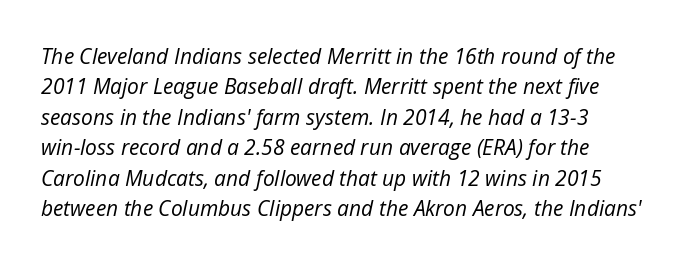
Q: Is the text bold? A: No.
Q: Is the text italic (slanted)? A: Yes, it leans right by about 12 degrees.
Q: Is the text underlined? A: No.
Q: How is the paragraph aligned? A: Left-aligned.
Q: Is the spacing between letters normal or unusually wide? A: Normal.
Q: Is the spacing between lines tight, normal or loose? A: Normal.
